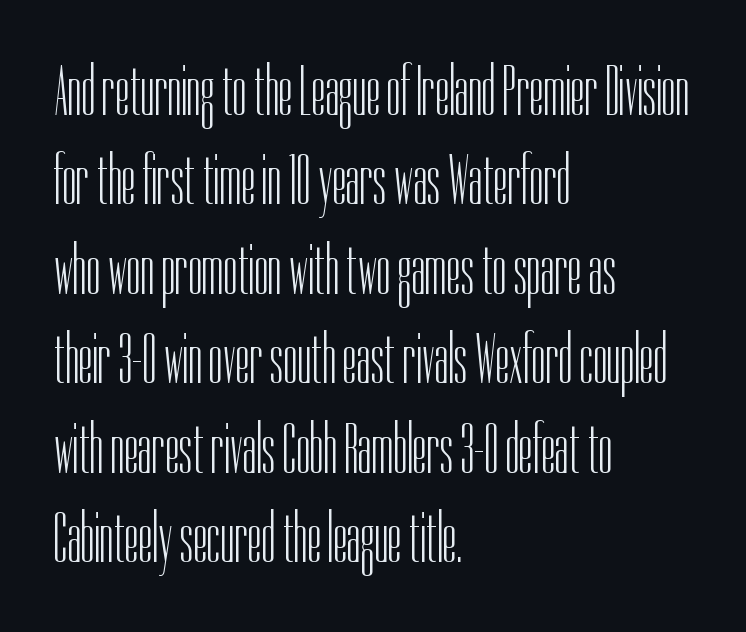
The image shows 71 px light, condensed sans-serif type, upright; set left-aligned, normal line spacing (1.26x), normal letter spacing, not underlined; low stroke contrast and a medium x-height.
